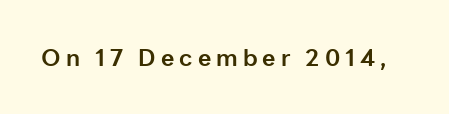
Q: Is the text bold? A: Yes.
Q: Is the text italic (slanted)? A: No, it is upright.
Q: Is the text underlined? A: No.
Q: Is the spacing between letters normal or unusually wide? A: Unusually wide.
